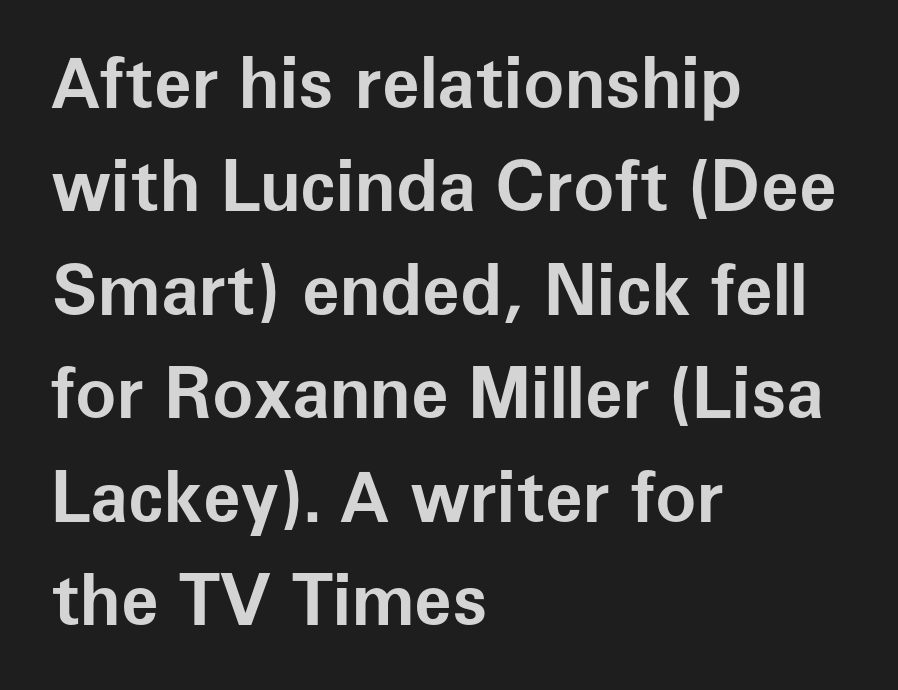
{"serif": "no", "italic": "no", "bold": "yes", "weight": "bold", "width": "normal", "stroke_contrast": "low", "x_height": "medium", "monospaced": "no", "underline": "no", "align": "left", "line_spacing": "normal", "line_spacing_ratio": 1.5, "letter_spacing": "normal", "letter_spacing_em": 0.0, "glyph_px": 69}
